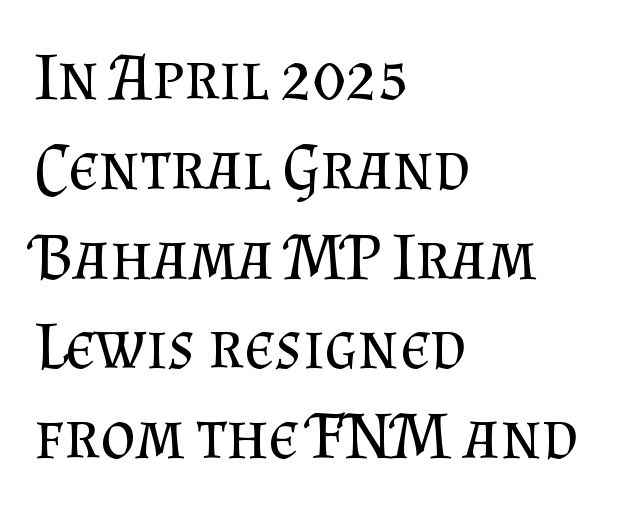
{"serif": "yes", "italic": "no", "bold": "no", "weight": "regular", "width": "normal", "stroke_contrast": "medium", "x_height": "small", "monospaced": "no", "underline": "no", "align": "left", "line_spacing": "normal", "line_spacing_ratio": 1.32, "letter_spacing": "normal", "letter_spacing_em": 0.0, "glyph_px": 68}
